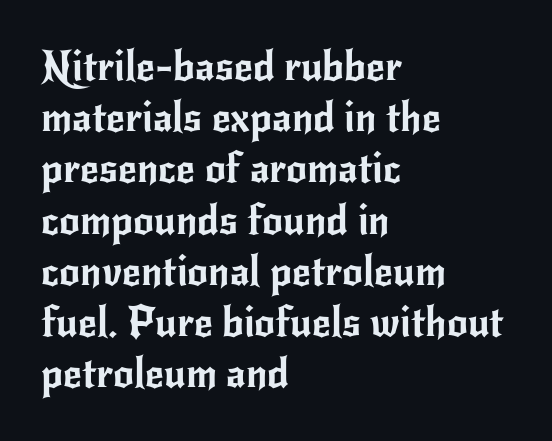
The image shows 41 px sans-serif type, upright; set left-aligned, normal line spacing (1.25x), normal letter spacing, not underlined; low stroke contrast and a small x-height.
